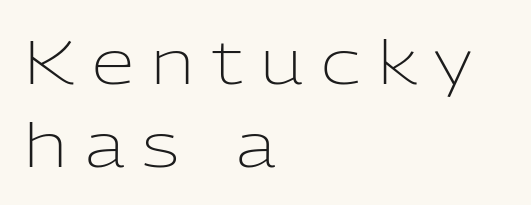
The image shows 61 px light sans-serif type, upright; set left-aligned, normal line spacing (1.36x), unusually wide letter spacing (+0.29 em), not underlined; low stroke contrast and a medium x-height.
